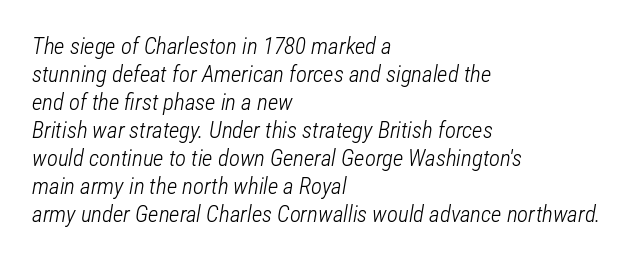
Q: Is the text bold? A: No.
Q: Is the text italic (slanted)? A: Yes, it leans right by about 12 degrees.
Q: Is the text underlined? A: No.
Q: How is the paragraph aligned? A: Left-aligned.
Q: Is the spacing between letters normal or unusually wide? A: Normal.
